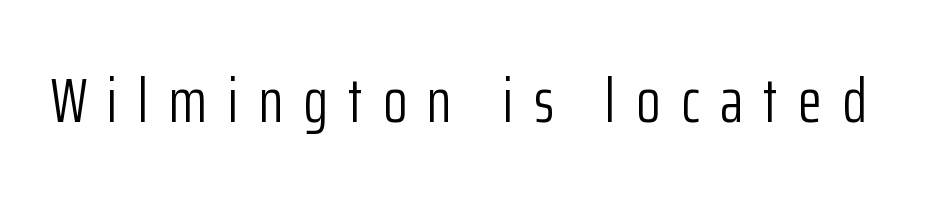
Q: Is the text bold? A: No.
Q: Is the text italic (slanted)? A: No, it is upright.
Q: Is the typeface a serif or a sans-serif typeface? A: Sans-serif.
Q: Is the text underlined? A: No.
Q: Is the spacing between letters normal or unusually wide? A: Unusually wide.
Q: Width (condensed, normal, or wide)? A: Condensed.
Q: Stroke contrast? A: Low.
Q: x-height? A: Medium.
Q: Monospaced? A: No.
